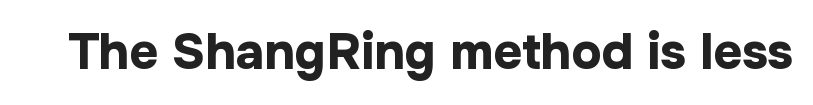
Q: Is the text bold? A: Yes.
Q: Is the text italic (slanted)? A: No, it is upright.
Q: Is the typeface a serif or a sans-serif typeface? A: Sans-serif.
Q: Is the text underlined? A: No.
Q: Is the spacing between letters normal or unusually wide? A: Normal.
Q: Width (condensed, normal, or wide)? A: Normal.
Q: Stroke contrast? A: Low.
Q: x-height? A: Medium.
Q: Monospaced? A: No.
